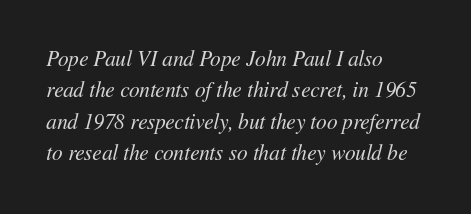
The image shows 21 px text type, italic (leaning right); set left-aligned, normal line spacing (1.49x), normal letter spacing, not underlined.
